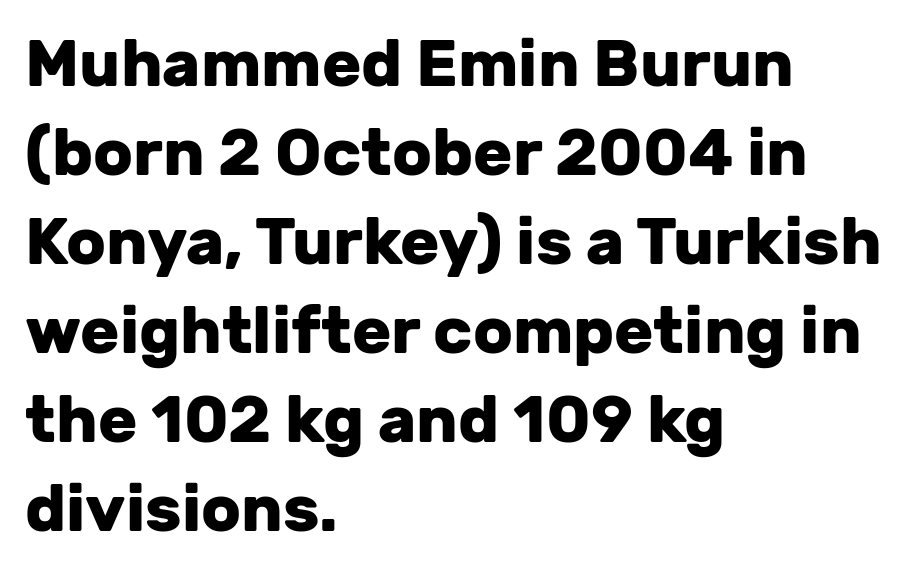
{"serif": "no", "italic": "no", "bold": "yes", "weight": "heavy", "width": "normal", "stroke_contrast": "low", "x_height": "medium", "monospaced": "no", "underline": "no", "align": "left", "line_spacing": "normal", "line_spacing_ratio": 1.37, "letter_spacing": "normal", "letter_spacing_em": 0.0, "glyph_px": 65}
